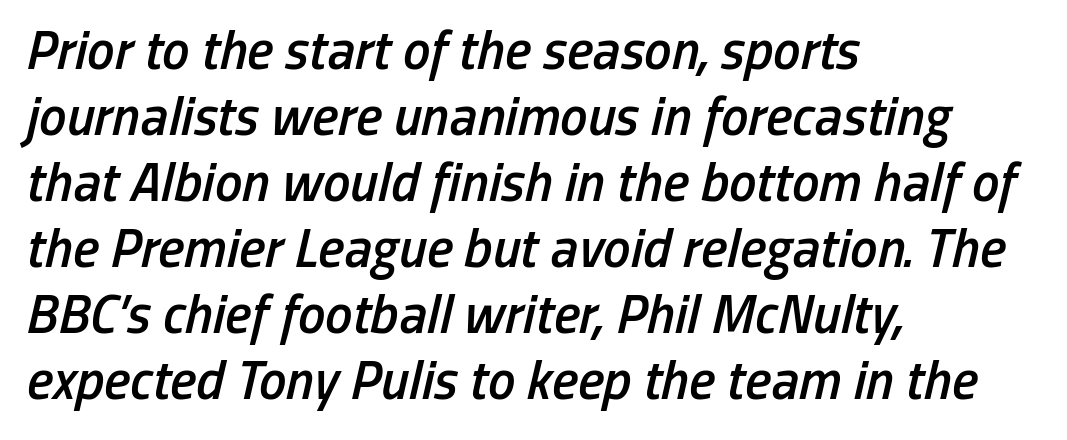
{"italic": "yes", "lean": "right", "slant_degrees": 13, "bold": "semi", "weight": "semibold", "width": "condensed", "stroke_contrast": "low", "x_height": "medium", "monospaced": "no", "underline": "no", "align": "left", "line_spacing_ratio": 1.2, "letter_spacing": "normal", "letter_spacing_em": 0.0, "glyph_px": 55}
